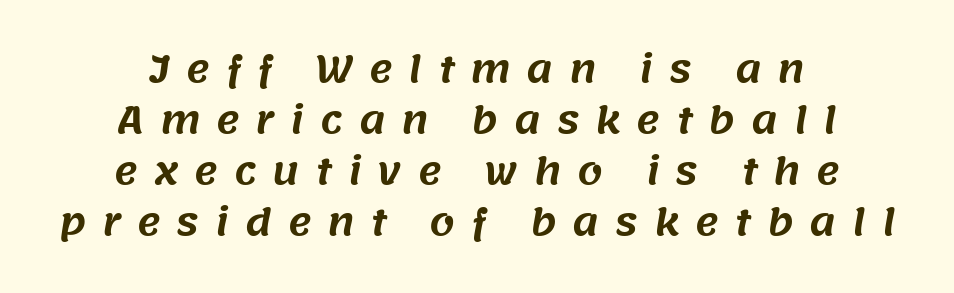
{"serif": "no", "width": "normal", "stroke_contrast": "medium", "x_height": "large", "monospaced": "no", "underline": "no", "align": "center", "line_spacing": "normal", "line_spacing_ratio": 1.42, "letter_spacing": "wide", "letter_spacing_em": 0.44, "glyph_px": 36}
